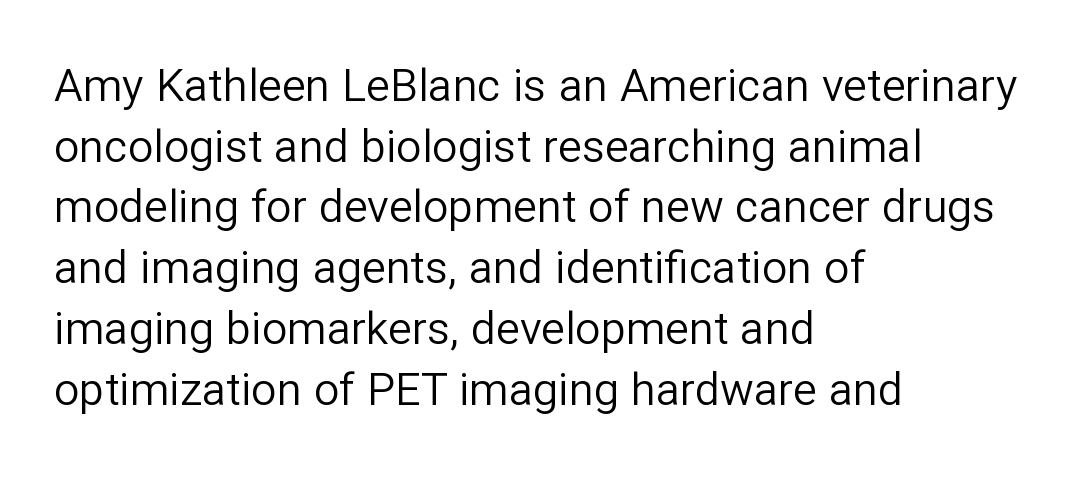
{"serif": "no", "italic": "no", "bold": "no", "weight": "regular", "width": "normal", "stroke_contrast": "low", "x_height": "medium", "monospaced": "no", "underline": "no", "align": "left", "line_spacing": "normal", "line_spacing_ratio": 1.35, "letter_spacing": "normal", "letter_spacing_em": 0.0, "glyph_px": 45}
